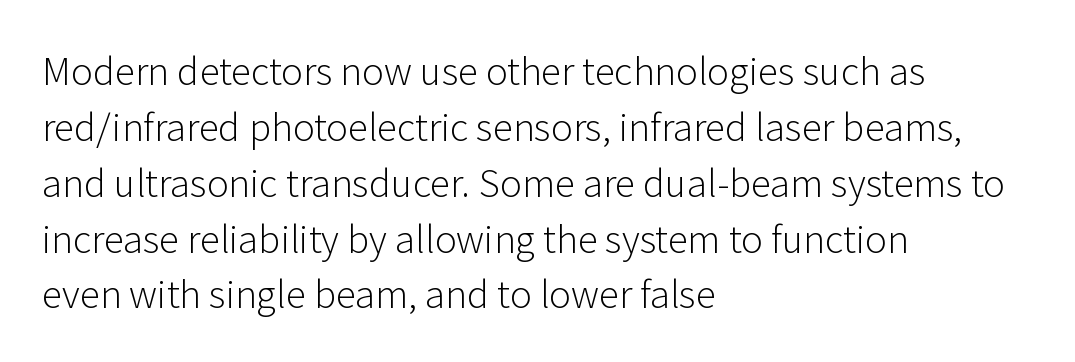
The passage shown has conventional tracking throughout. Does the type have serifs? No, each stem ends abruptly. On a weight scale, this lands at 450 or below. This rendering features lettering with no underline.
